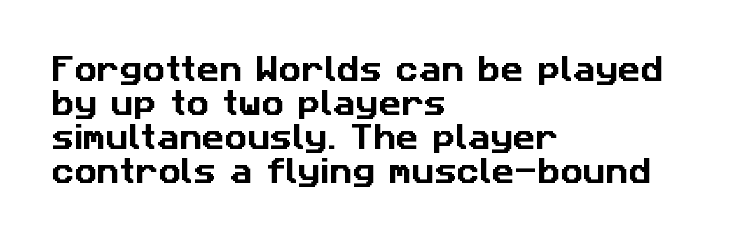
The image shows 28 px sans-serif type; set left-aligned, line spacing 1.21x, normal letter spacing, not underlined; low stroke contrast and a medium x-height.
